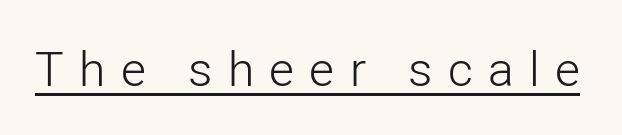
Ascenders rise straight up at ninety degrees. The passage shown is typed in a proportional face where columns would drift. Caption: expanded tracking, letters set apart. Is the stroke heavy? The answer is a plain regular-or-lighter. This sample uses a sans-serif face. The sample's only ornament is a line tracing under the words.
